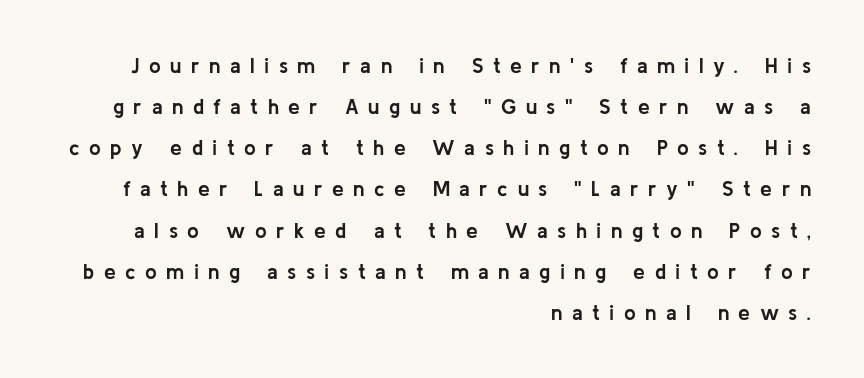
{"italic": "no", "bold": "yes", "underline": "no", "align": "right", "line_spacing": "loose", "line_spacing_ratio": 1.96, "letter_spacing": "wide", "letter_spacing_em": 0.45, "glyph_px": 21}
